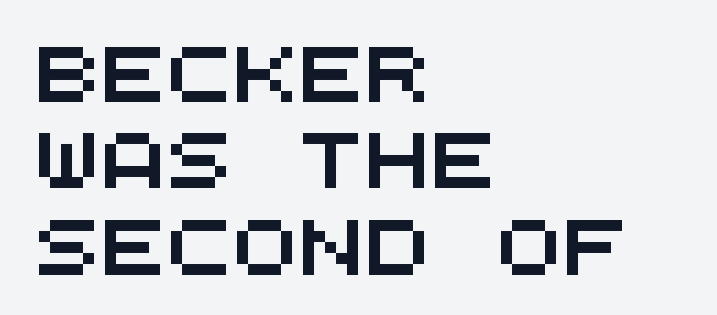
{"serif": "no", "width": "wide", "stroke_contrast": "medium", "x_height": "large", "monospaced": "yes", "underline": "no", "align": "left", "line_spacing": "normal", "line_spacing_ratio": 1.57, "letter_spacing": "normal", "letter_spacing_em": 0.0, "glyph_px": 55}
